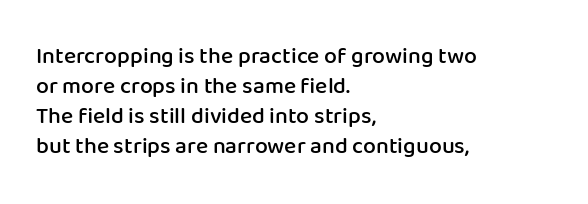
The image shows 23 px text type, upright; set left-aligned, normal line spacing (1.31x), normal letter spacing, not underlined.
